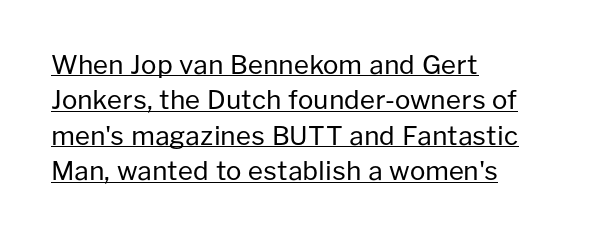
{"italic": "no", "bold": "no", "underline": "yes", "align": "left", "line_spacing": "normal", "line_spacing_ratio": 1.36, "letter_spacing": "normal", "letter_spacing_em": 0.0, "glyph_px": 26}
